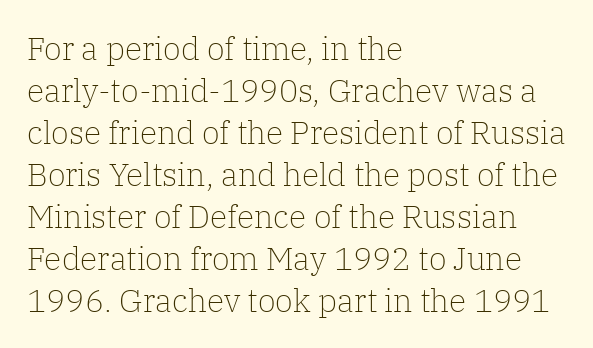
Q: Is the text bold? A: No.
Q: Is the text italic (slanted)? A: No, it is upright.
Q: Is the typeface a serif or a sans-serif typeface? A: Serif.
Q: Is the text underlined? A: No.
Q: How is the paragraph aligned? A: Left-aligned.
Q: Is the spacing between letters normal or unusually wide? A: Normal.
Q: Is the spacing between lines tight, normal or loose? A: Normal.
Q: Width (condensed, normal, or wide)? A: Normal.
Q: Stroke contrast? A: Low.
Q: x-height? A: Medium.
Q: Monospaced? A: No.
